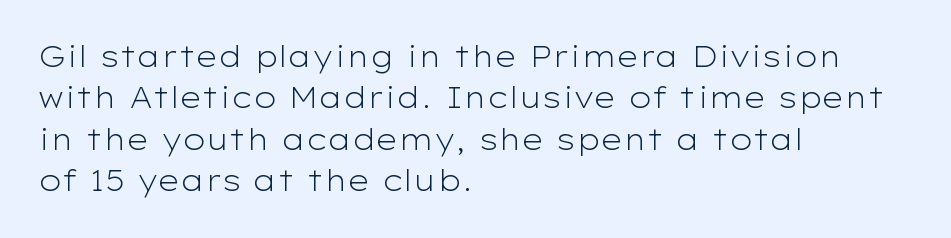
{"serif": "no", "italic": "no", "bold": "no", "weight": "light", "width": "wide", "stroke_contrast": "low", "x_height": "medium", "monospaced": "no", "underline": "no", "align": "left", "line_spacing": "normal", "line_spacing_ratio": 1.43, "letter_spacing": "normal", "letter_spacing_em": 0.0, "glyph_px": 29}
